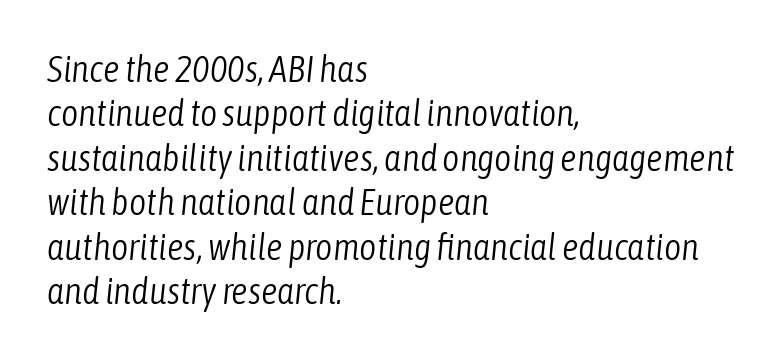
The image shows 37 px light, condensed type, italic (leaning right); set left-aligned, line spacing 1.2x, normal letter spacing, not underlined; low stroke contrast and a medium x-height.
